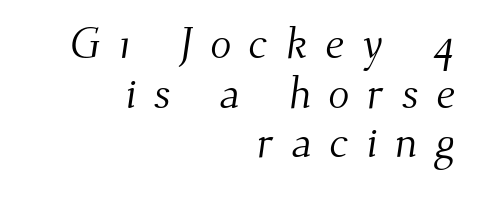
Q: Is the text bold? A: No.
Q: Is the typeface a serif or a sans-serif typeface? A: Serif.
Q: Is the text underlined? A: No.
Q: How is the paragraph aligned? A: Right-aligned.
Q: Is the spacing between letters normal or unusually wide? A: Unusually wide.
Q: Is the spacing between lines tight, normal or loose? A: Tight.
Q: Width (condensed, normal, or wide)? A: Normal.
Q: Stroke contrast? A: Medium.
Q: x-height? A: Small.
Q: Monospaced? A: No.
